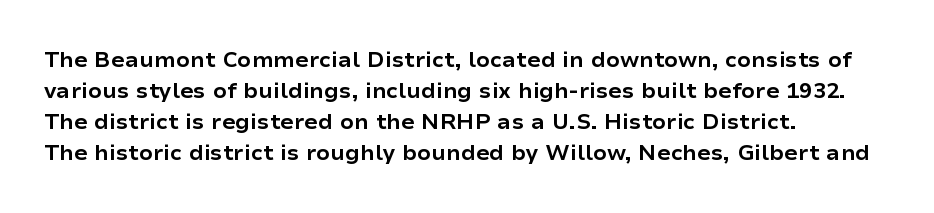
{"italic": "no", "bold": "yes", "underline": "no", "align": "left", "line_spacing": "normal", "line_spacing_ratio": 1.41, "letter_spacing": "normal", "letter_spacing_em": 0.0, "glyph_px": 22}
